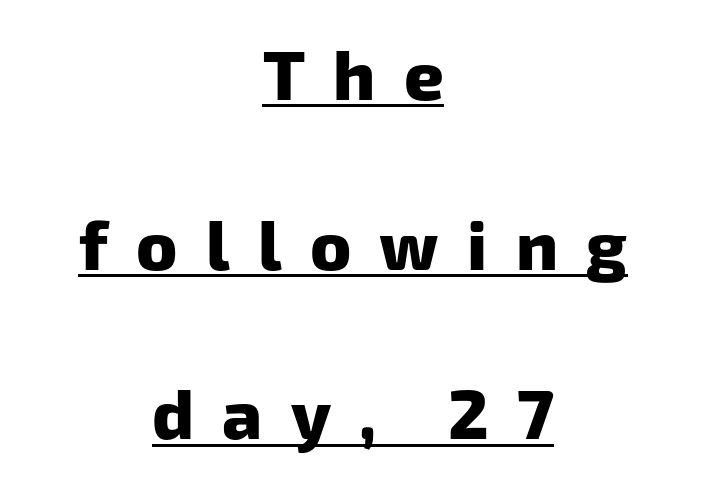
Q: Is the text bold? A: Yes.
Q: Is the typeface a serif or a sans-serif typeface? A: Sans-serif.
Q: Is the text underlined? A: Yes.
Q: How is the paragraph aligned? A: Centered.
Q: Is the spacing between letters normal or unusually wide? A: Unusually wide.
Q: Is the spacing between lines tight, normal or loose? A: Loose.
Q: Width (condensed, normal, or wide)? A: Normal.
Q: Stroke contrast? A: Low.
Q: x-height? A: Medium.
Q: Monospaced? A: No.
